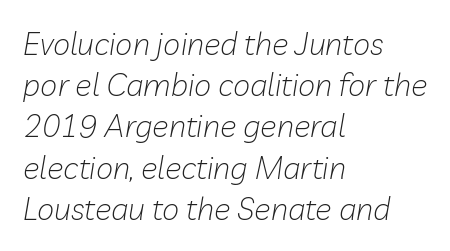
The image shows 31 px light type, italic (leaning right); set left-aligned, normal line spacing (1.33x), normal letter spacing, not underlined; low stroke contrast and a medium x-height.
